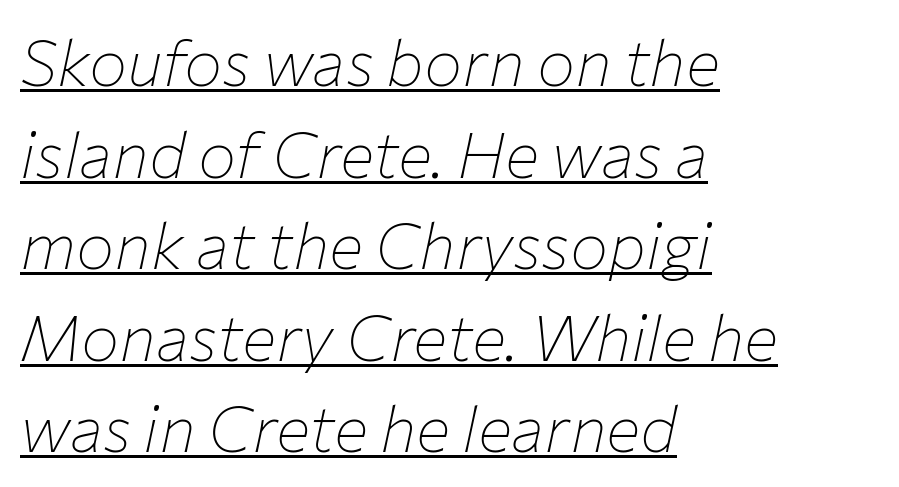
{"italic": "yes", "lean": "right", "slant_degrees": 12, "bold": "no", "weight": "thin", "width": "normal", "stroke_contrast": "low", "x_height": "medium", "monospaced": "no", "underline": "yes", "align": "left", "line_spacing": "normal", "line_spacing_ratio": 1.43, "letter_spacing": "normal", "letter_spacing_em": 0.0, "glyph_px": 64}
